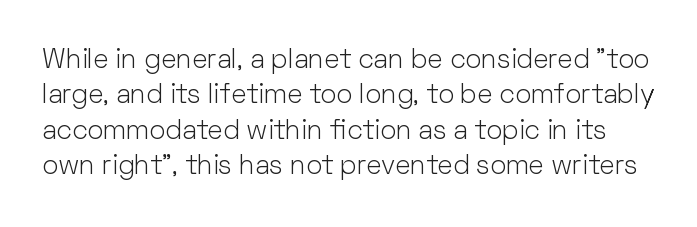
Q: Is the text bold? A: No.
Q: Is the text italic (slanted)? A: No, it is upright.
Q: Is the text underlined? A: No.
Q: Is the spacing between letters normal or unusually wide? A: Normal.
Q: Is the spacing between lines tight, normal or loose? A: Normal.
